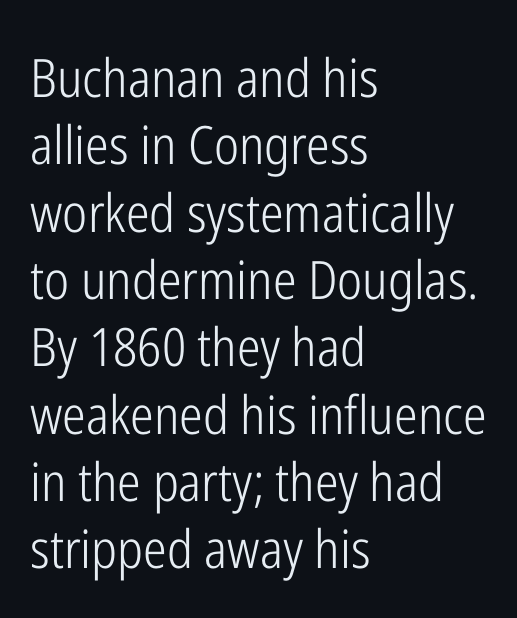
The image shows 53 px light, condensed sans-serif type, upright; set left-aligned, normal line spacing (1.27x), normal letter spacing, not underlined; low stroke contrast and a medium x-height.
